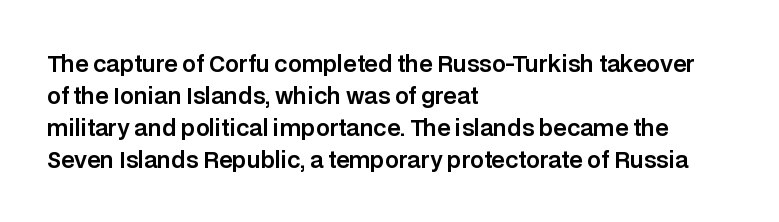
Left-aligned paragraph, ragged on the right. Rendered with straight, roman letterforms. Successive baselines arrive at the customary interval. Descenders are the only things crossing below the line. Is the letter spacing exaggerated? No — it looks like the ordinary default.
